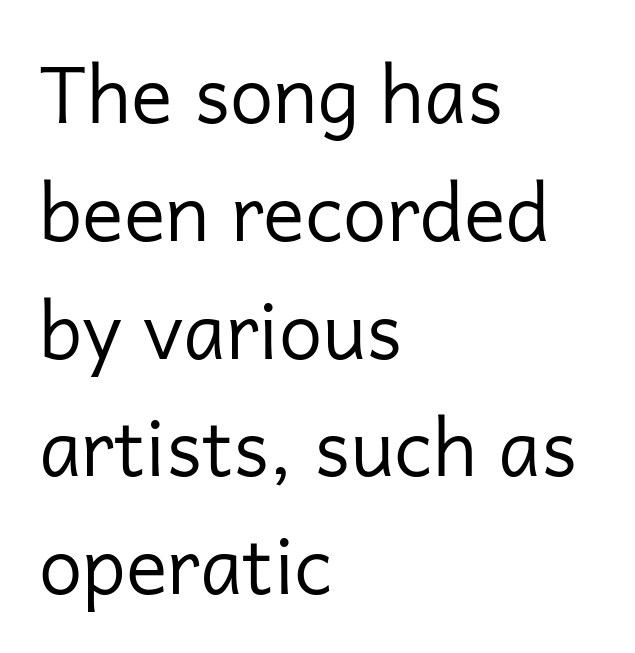
The image shows 78 px regular-weight sans-serif type, upright; set left-aligned, normal line spacing (1.51x), normal letter spacing, not underlined; low stroke contrast and a medium x-height.
